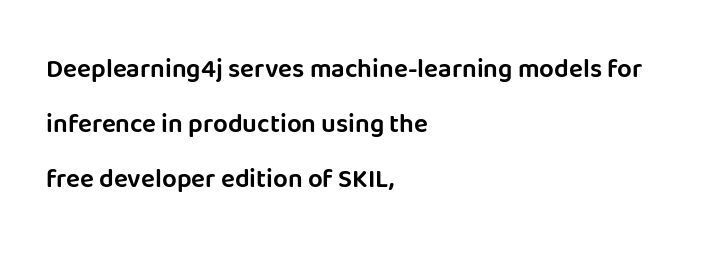
{"italic": "no", "underline": "no", "align": "left", "line_spacing": "loose", "line_spacing_ratio": 2.12, "letter_spacing": "normal", "letter_spacing_em": 0.0, "glyph_px": 26}
